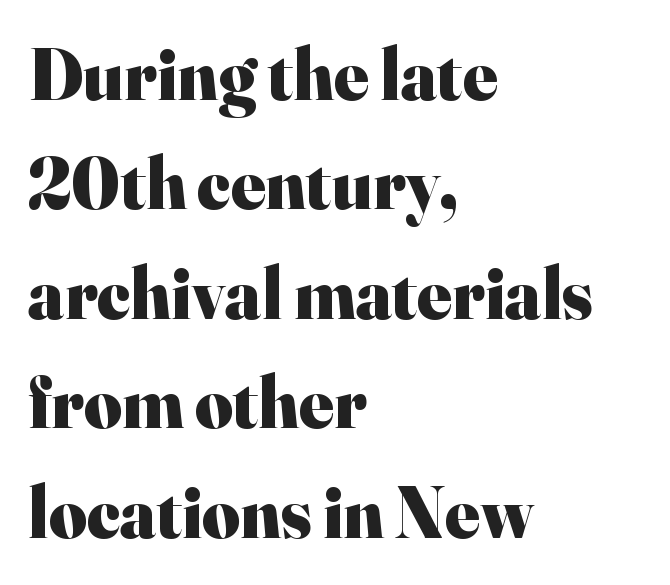
{"serif": "yes", "italic": "no", "bold": "yes", "weight": "heavy", "width": "normal", "stroke_contrast": "high", "x_height": "small", "monospaced": "no", "underline": "no", "align": "left", "line_spacing": "normal", "line_spacing_ratio": 1.5, "letter_spacing": "normal", "letter_spacing_em": 0.0, "glyph_px": 73}
